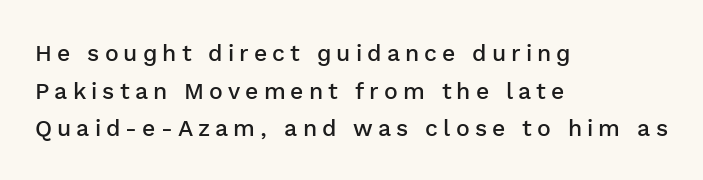
{"italic": "no", "bold": "semi", "underline": "no", "align": "left", "line_spacing": "normal", "line_spacing_ratio": 1.64, "letter_spacing": "wide", "letter_spacing_em": 0.22, "glyph_px": 23}
